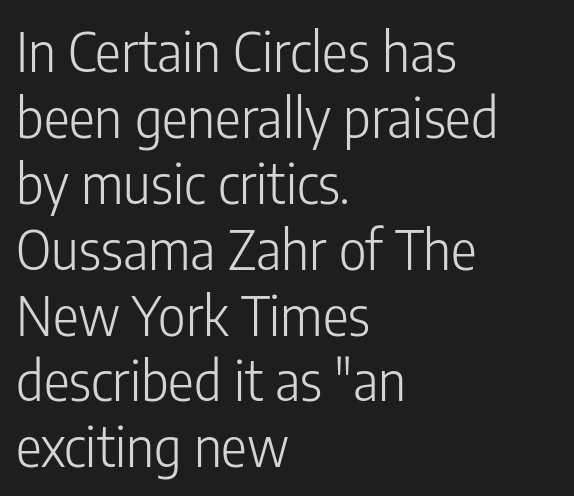
The image shows 54 px light, condensed sans-serif type, upright; set left-aligned, line spacing 1.22x, normal letter spacing, not underlined; low stroke contrast and a medium x-height.
